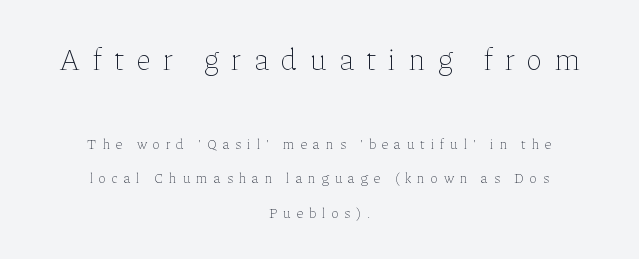
Baseline-to-baseline distance is far greater than the letter height. Two sizes are in play, and the larger belongs to the first block. Notice how the stems are strictly vertical — no italics here. Any mark beneath the type? The region is blank.
